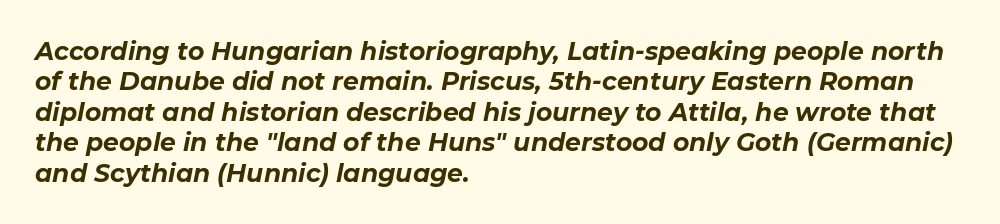
Q: Is the text bold? A: Yes.
Q: Is the text italic (slanted)? A: Yes, it leans right by about 11 degrees.
Q: Is the text underlined? A: No.
Q: How is the paragraph aligned? A: Left-aligned.
Q: Is the spacing between letters normal or unusually wide? A: Normal.
